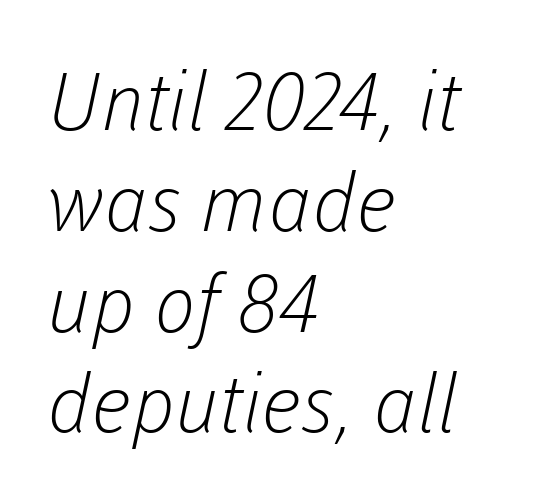
The designer went with a sans here, leaving each stem footless. Weight: regular or lighter. The paragraph shown leans on its left margin. Students, observe: this is what conventionally led text looks like.
